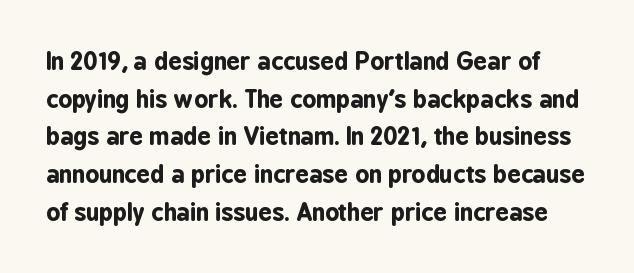
The image shows 24 px bold type, upright; set normal line spacing (1.57x), normal letter spacing, not underlined.
